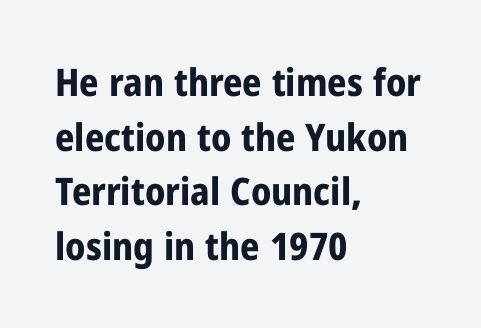
{"serif": "no", "italic": "no", "bold": "yes", "weight": "bold", "width": "condensed", "stroke_contrast": "low", "x_height": "medium", "monospaced": "no", "underline": "no", "align": "left", "line_spacing": "normal", "line_spacing_ratio": 1.44, "letter_spacing": "normal", "letter_spacing_em": 0.0, "glyph_px": 38}
